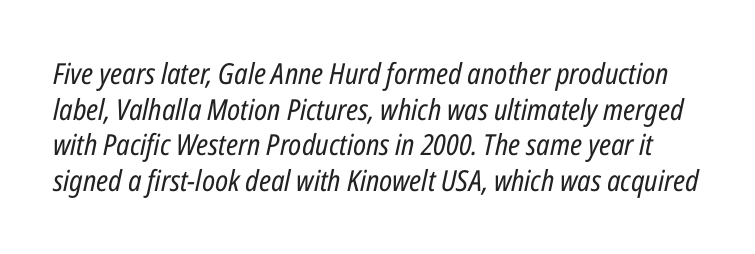
{"italic": "yes", "lean": "right", "slant_degrees": 12, "bold": "no", "weight": "regular", "width": "condensed", "stroke_contrast": "low", "x_height": "medium", "monospaced": "no", "underline": "no", "line_spacing_ratio": 1.23, "letter_spacing": "normal", "letter_spacing_em": 0.0, "glyph_px": 29}
